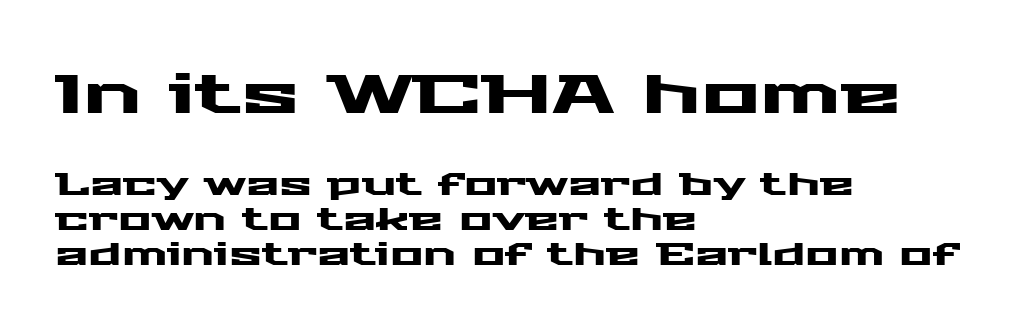
The letters advance in unequal steps, a hallmark of proportional type. Check where the strokes stop: nothing finishes them off — pure sans. Horizontal alignment here is leftward, the default for most running prose. A typesetter would call this leading minimal, almost set solid. The type is set solid horizontally, with unmodified tracking.
